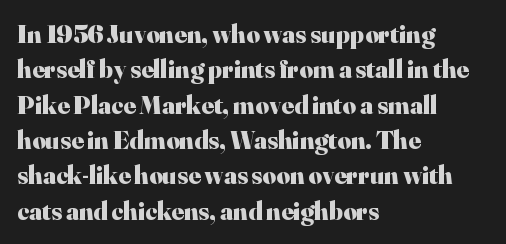
Normally led — the rows are evenly, conventionally spaced. A roman cut, with each character standing at attention. The gaps between neighbouring characters are ordinary and unremarkable. The words here are not underlined. Left-aligned paragraph, ragged on the right. The typesetting leans heavy: a genuine bold.
